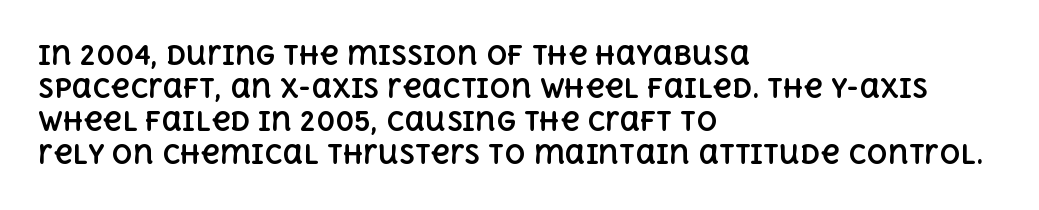
Q: Is the text bold? A: Yes.
Q: Is the text italic (slanted)? A: No, it is upright.
Q: Is the text underlined? A: No.
Q: How is the paragraph aligned? A: Left-aligned.
Q: Is the spacing between letters normal or unusually wide? A: Normal.
Q: Is the spacing between lines tight, normal or loose? A: Normal.
